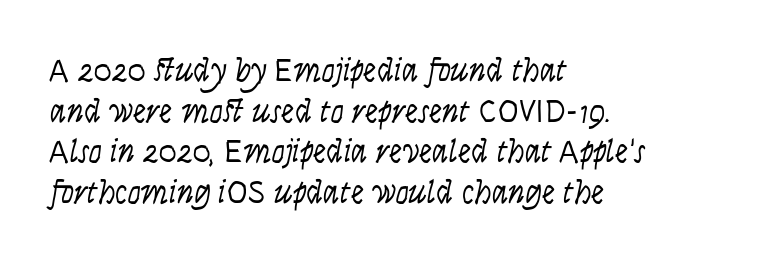
{"serif": "no", "bold": "no", "weight": "light", "width": "condensed", "stroke_contrast": "low", "x_height": "large", "monospaced": "no", "underline": "no", "align": "left", "line_spacing_ratio": 1.23, "letter_spacing": "normal", "letter_spacing_em": 0.0, "glyph_px": 33}
